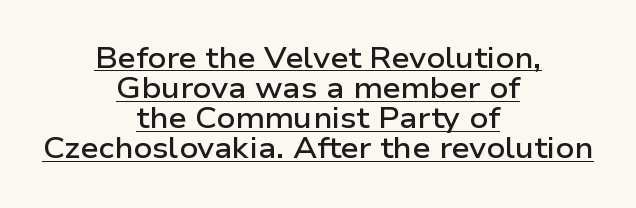
The image shows 29 px semibold, wide sans-serif type, upright; set centered, tight line spacing (1.04x), normal letter spacing, underlined; low stroke contrast and a medium x-height.
